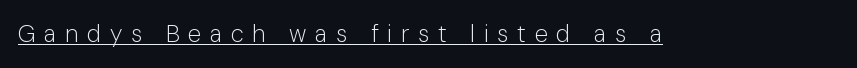
The image shows 24 px text type, upright; set unusually wide letter spacing (+0.36 em), underlined.
